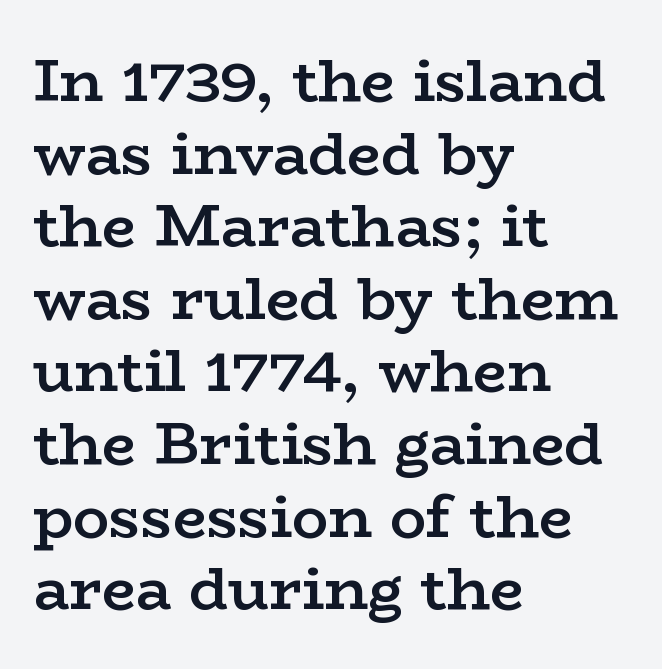
{"serif": "yes", "italic": "no", "bold": "semi", "weight": "semibold", "width": "wide", "stroke_contrast": "low", "x_height": "medium", "monospaced": "no", "underline": "no", "align": "left", "line_spacing_ratio": 1.21, "letter_spacing": "normal", "letter_spacing_em": 0.0, "glyph_px": 60}
